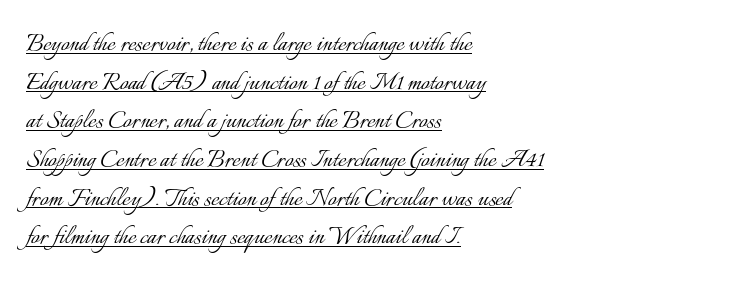
What stands out about the letter spacing? Nothing — it is the standard amount. Every word sits above its own underline. Heft: none added — not bold. The line-height multiplier appears to be the usual default. The face used here is proportionally spaced, like ordinary book or web type.
